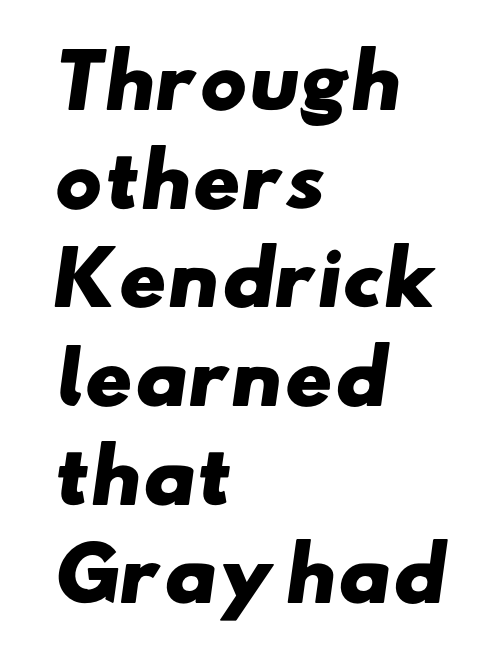
The image shows 72 px heavy, wide sans-serif type; set left-aligned, normal line spacing (1.37x), normal letter spacing, not underlined; low stroke contrast and a small x-height.
